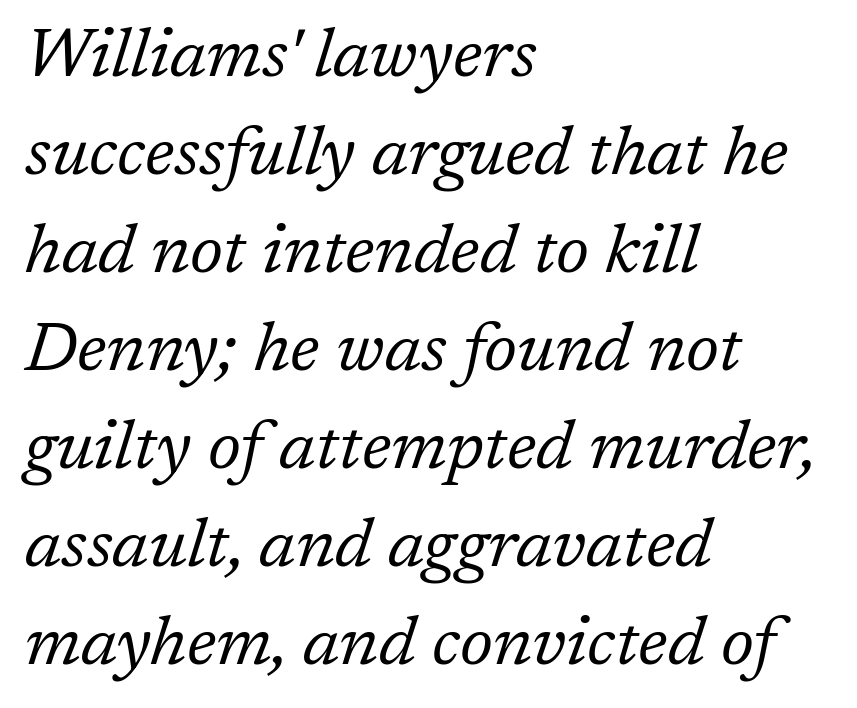
{"serif": "yes", "italic": "yes", "lean": "right", "slant_degrees": 17, "bold": "no", "weight": "regular", "width": "normal", "stroke_contrast": "low", "x_height": "medium", "monospaced": "no", "underline": "no", "align": "left", "line_spacing": "normal", "line_spacing_ratio": 1.42, "letter_spacing": "normal", "letter_spacing_em": 0.0, "glyph_px": 69}
